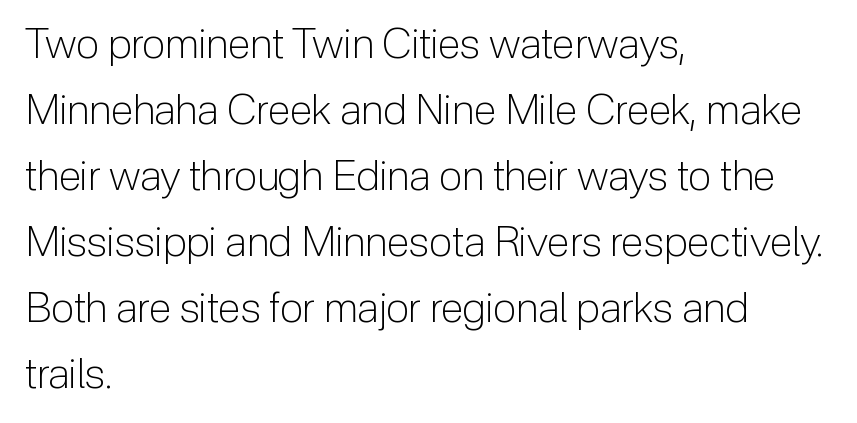
{"serif": "no", "italic": "no", "bold": "no", "weight": "light", "width": "normal", "stroke_contrast": "low", "x_height": "medium", "monospaced": "no", "underline": "no", "align": "left", "line_spacing": "normal", "line_spacing_ratio": 1.57, "letter_spacing": "normal", "letter_spacing_em": 0.0, "glyph_px": 42}
